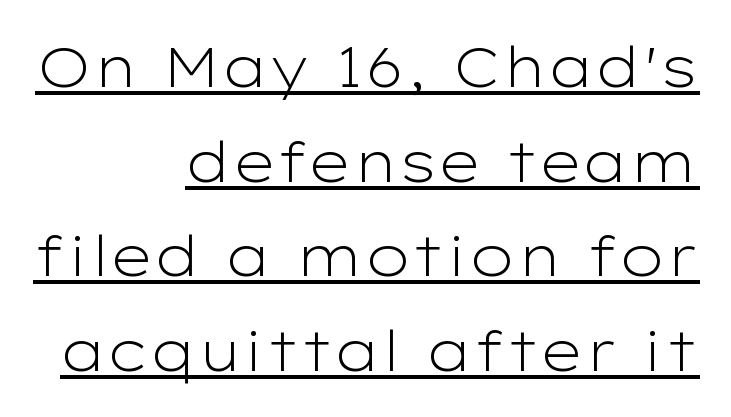
The image shows 55 px light, wide sans-serif type, upright; set right-aligned, line spacing 1.72x, normal letter spacing, underlined; low stroke contrast and a medium x-height.
